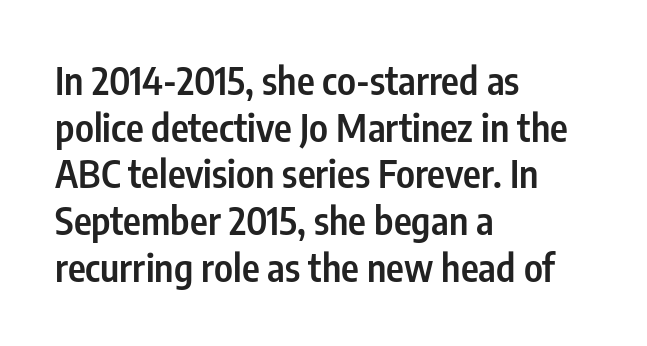
The image shows 38 px semibold, condensed sans-serif type, upright; set left-aligned, line spacing 1.23x, normal letter spacing, not underlined; low stroke contrast and a medium x-height.
